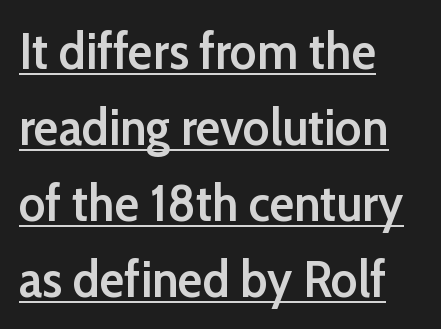
Strokes here are thickened, but only to semibold level. There is no visible air inserted between adjacent glyphs. Regarding serifs, this sample does without them. Does the copy run flush right? No — it runs flush left. Proportional: the letters do not fall into vertical columns. The rendering uses a moderate line-height, typical for paragraphs.
